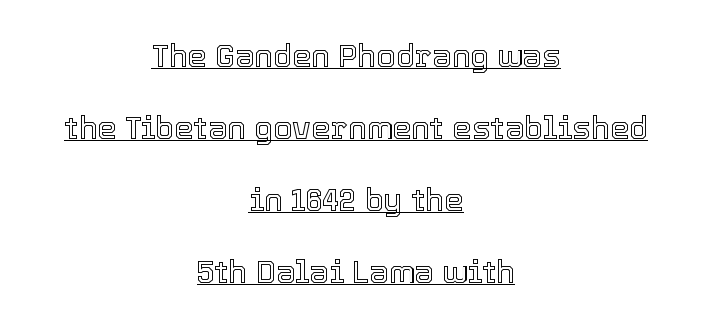
{"italic": "no", "width": "normal", "x_height": "medium", "monospaced": "no", "underline": "yes", "align": "center", "line_spacing": "loose", "line_spacing_ratio": 2.32, "letter_spacing": "normal", "letter_spacing_em": 0.0, "glyph_px": 31}
